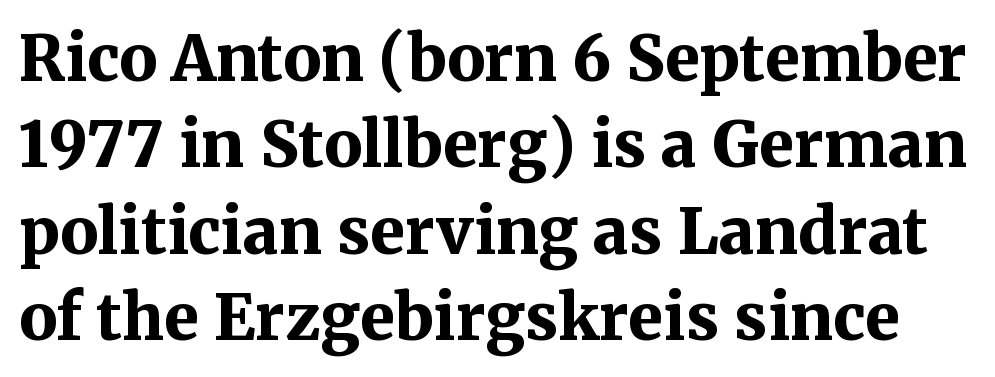
{"serif": "yes", "italic": "no", "bold": "yes", "weight": "bold", "width": "normal", "stroke_contrast": "medium", "x_height": "medium", "monospaced": "no", "underline": "no", "line_spacing": "normal", "line_spacing_ratio": 1.37, "letter_spacing": "normal", "letter_spacing_em": 0.0, "glyph_px": 63}
